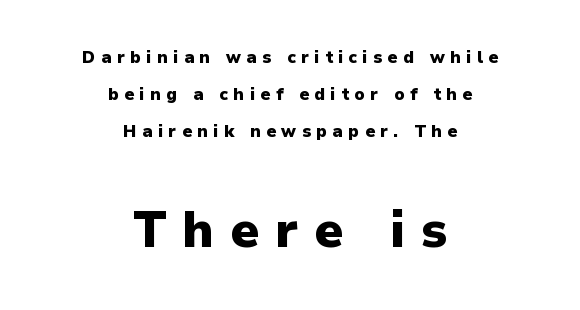
{"serif": "no", "italic": "no", "bold": "yes", "weight": "heavy", "width": "normal", "stroke_contrast": "low", "x_height": "medium", "monospaced": "no", "underline": "no", "align": "center", "line_spacing": "loose", "line_spacing_ratio": 2.17, "letter_spacing": "wide", "letter_spacing_em": 0.32, "larger_block": "second", "size_ratio": 2.94, "glyph_px": 50}
